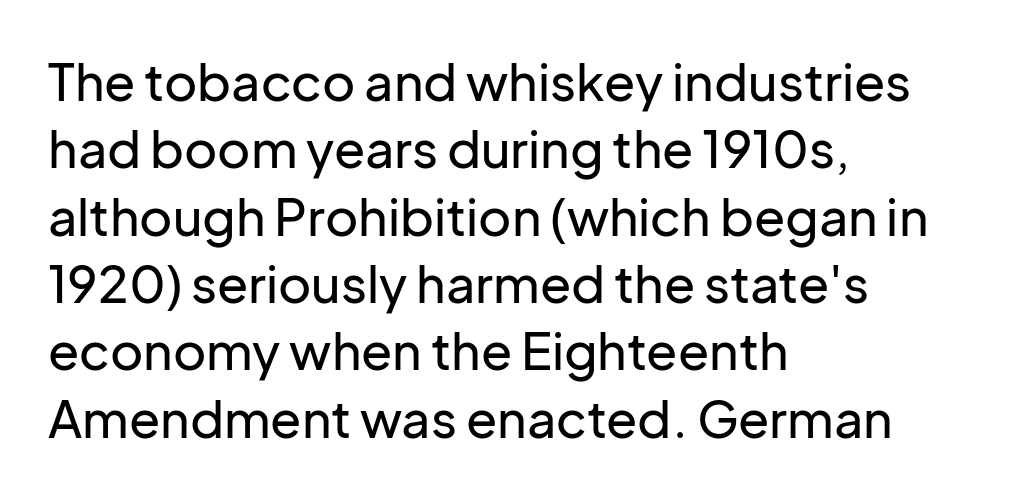
Q: Is the text italic (slanted)? A: No, it is upright.
Q: Is the typeface a serif or a sans-serif typeface? A: Sans-serif.
Q: Is the text underlined? A: No.
Q: How is the paragraph aligned? A: Left-aligned.
Q: Is the spacing between letters normal or unusually wide? A: Normal.
Q: Is the spacing between lines tight, normal or loose? A: Normal.
Q: Width (condensed, normal, or wide)? A: Normal.
Q: Stroke contrast? A: Low.
Q: x-height? A: Medium.
Q: Monospaced? A: No.
